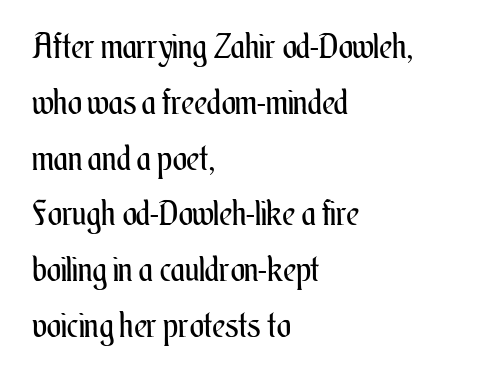
Q: Is the text bold? A: No.
Q: Is the text italic (slanted)? A: No, it is upright.
Q: Is the text underlined? A: No.
Q: How is the paragraph aligned? A: Left-aligned.
Q: Is the spacing between letters normal or unusually wide? A: Normal.
Q: Is the spacing between lines tight, normal or loose? A: Normal.
Q: Width (condensed, normal, or wide)? A: Condensed.
Q: Stroke contrast? A: Medium.
Q: x-height? A: Small.
Q: Monospaced? A: No.
